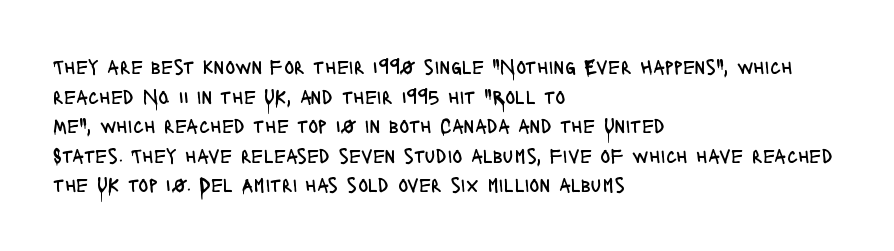
{"italic": "no", "bold": "no", "underline": "no", "align": "left", "line_spacing": "normal", "line_spacing_ratio": 1.41, "letter_spacing": "normal", "letter_spacing_em": 0.0, "glyph_px": 21}
